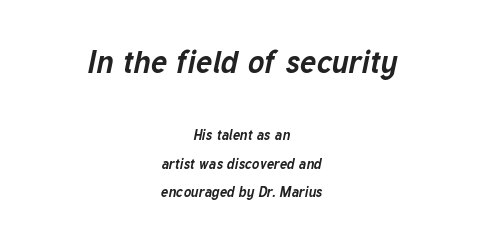
Q: Is the text bold? A: Yes.
Q: Is the text italic (slanted)? A: Yes, it leans right by about 12 degrees.
Q: Is the text underlined? A: No.
Q: How is the paragraph aligned? A: Centered.
Q: Is the spacing between letters normal or unusually wide? A: Normal.
Q: Is the spacing between lines tight, normal or loose? A: Loose.
Q: Which block of text is set in a larger size, the first (top) or the second (bottom)? A: The first (top) one.
Q: Width (condensed, normal, or wide)? A: Normal.
Q: Stroke contrast? A: Low.
Q: x-height? A: Medium.
Q: Monospaced? A: No.
